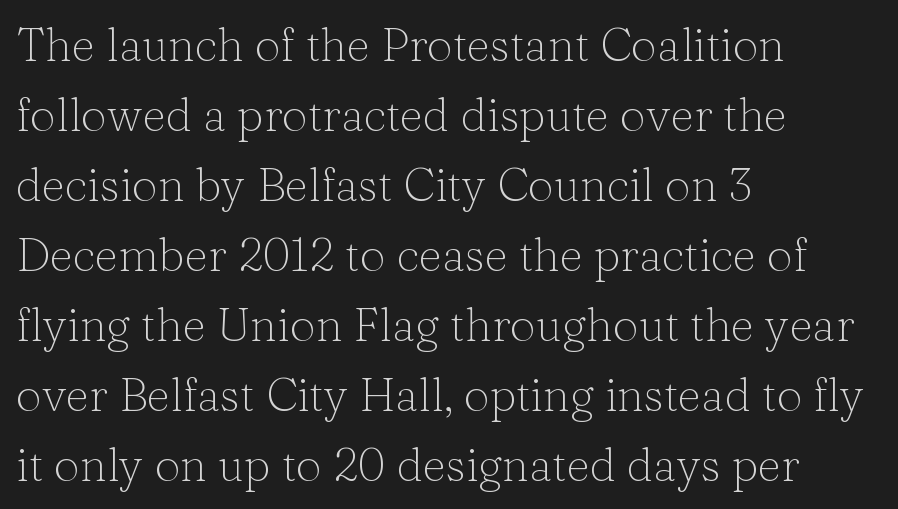
Q: Is the text bold? A: No.
Q: Is the text italic (slanted)? A: No, it is upright.
Q: Is the typeface a serif or a sans-serif typeface? A: Serif.
Q: Is the text underlined? A: No.
Q: How is the paragraph aligned? A: Left-aligned.
Q: Is the spacing between letters normal or unusually wide? A: Normal.
Q: Is the spacing between lines tight, normal or loose? A: Normal.
Q: Width (condensed, normal, or wide)? A: Normal.
Q: Stroke contrast? A: Low.
Q: x-height? A: Medium.
Q: Monospaced? A: No.
